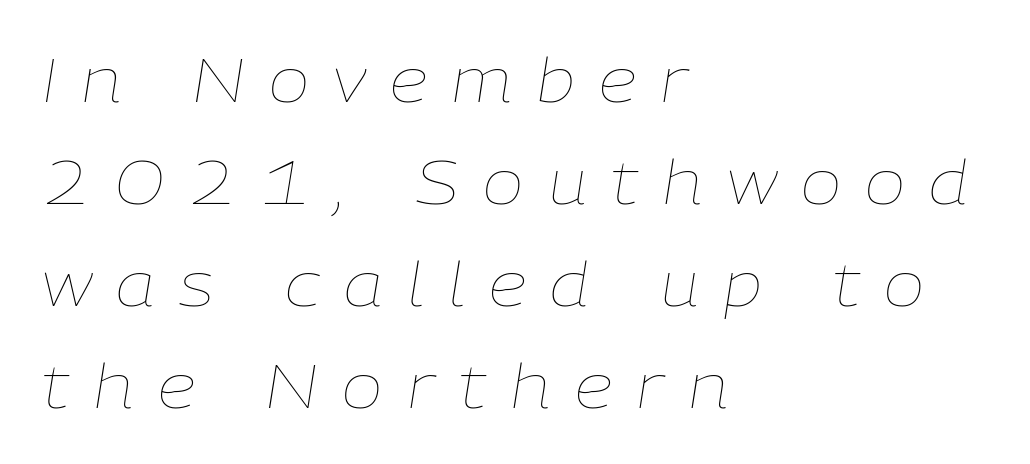
{"italic": "yes", "lean": "right", "slant_degrees": 9, "bold": "no", "weight": "thin", "width": "normal", "stroke_contrast": "low", "x_height": "medium", "monospaced": "no", "underline": "no", "align": "left", "line_spacing": "normal", "line_spacing_ratio": 1.67, "letter_spacing": "wide", "letter_spacing_em": 0.4, "glyph_px": 61}
